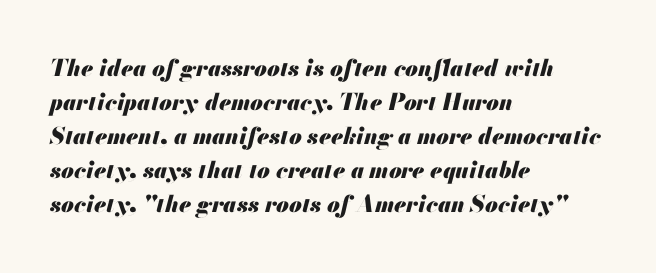
{"italic": "yes", "lean": "right", "slant_degrees": 13, "bold": "yes", "underline": "no", "align": "left", "line_spacing": "normal", "line_spacing_ratio": 1.48, "letter_spacing": "normal", "letter_spacing_em": 0.0, "glyph_px": 23}
